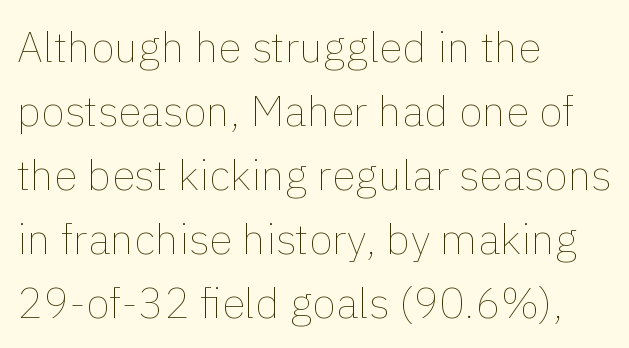
The image shows 43 px thin type, upright; set left-aligned, normal line spacing (1.49x), normal letter spacing, not underlined; a medium x-height.
